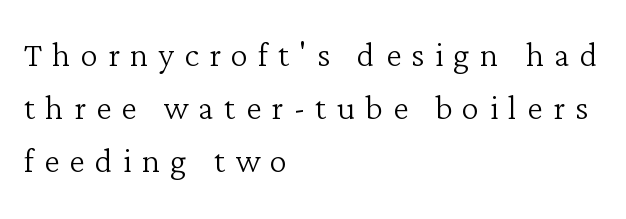
One-word summary of the alignment: left. Here the designer chose a conventional face with non-uniform glyph widths. The weight tops out at a normal text grade. Each word looks stretched out because of the extra space between its letters. Rendered with straight, roman letterforms.
